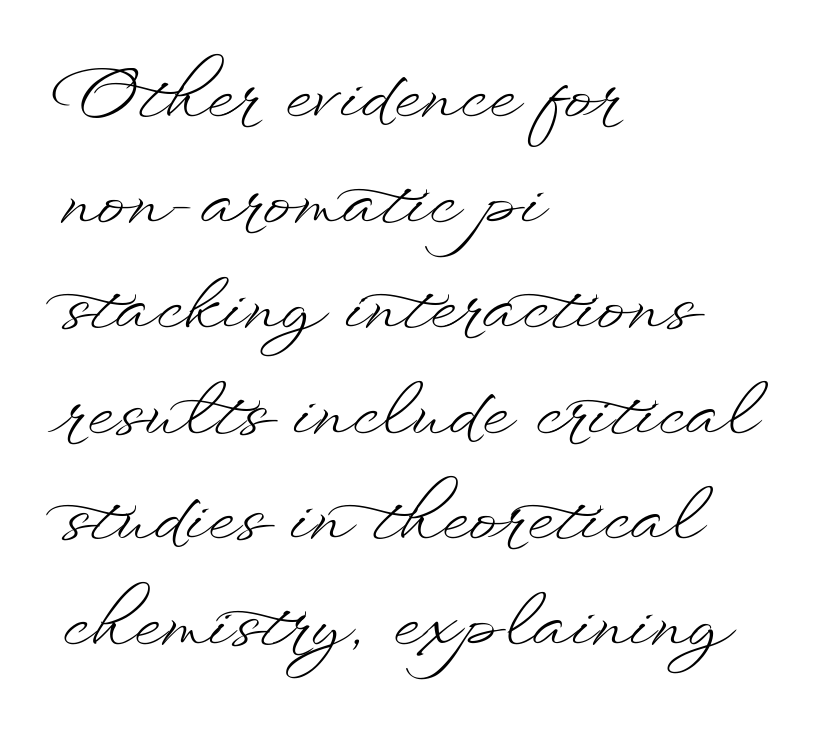
{"bold": "no", "weight": "light", "width": "wide", "stroke_contrast": "low", "x_height": "small", "monospaced": "no", "underline": "no", "align": "left", "line_spacing": "normal", "line_spacing_ratio": 1.53, "letter_spacing": "normal", "letter_spacing_em": 0.0, "glyph_px": 69}
